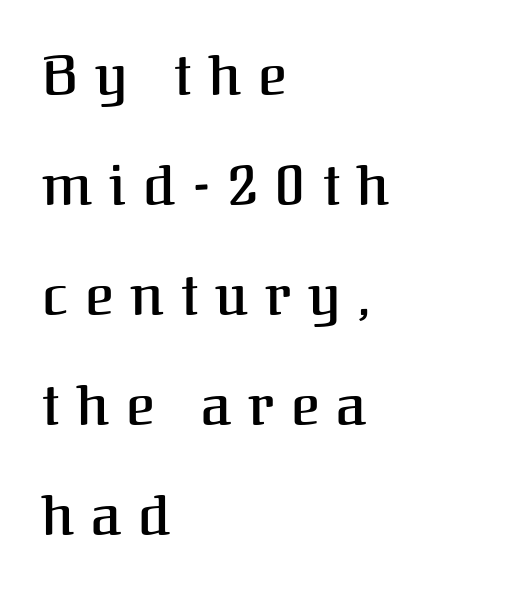
The space directly below the letters is spotless. Look at the bottom of the vertical strokes: they flare into serifs here. The passage shown is typed in a proportional face where columns would drift. Slightly chunky letters — semibold, I'd say, not full bold.
